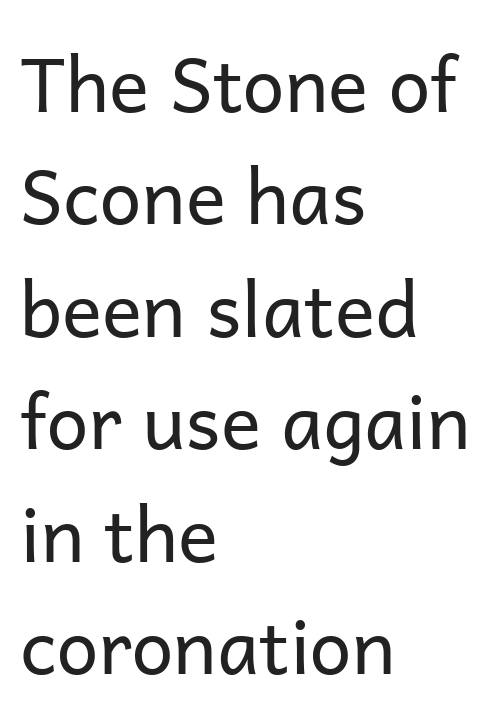
Grotesque or geometric, the face here clearly has no serifs. Vertically, the passage feels balanced, rows spaced as you'd expect. Each letter keeps its own natural width here, so spacing adapts to shape. Layout note: lines flush left. The letterforms sit shoulder to shoulder at normal distance. Glance below the letters and you will spot only blank space.
